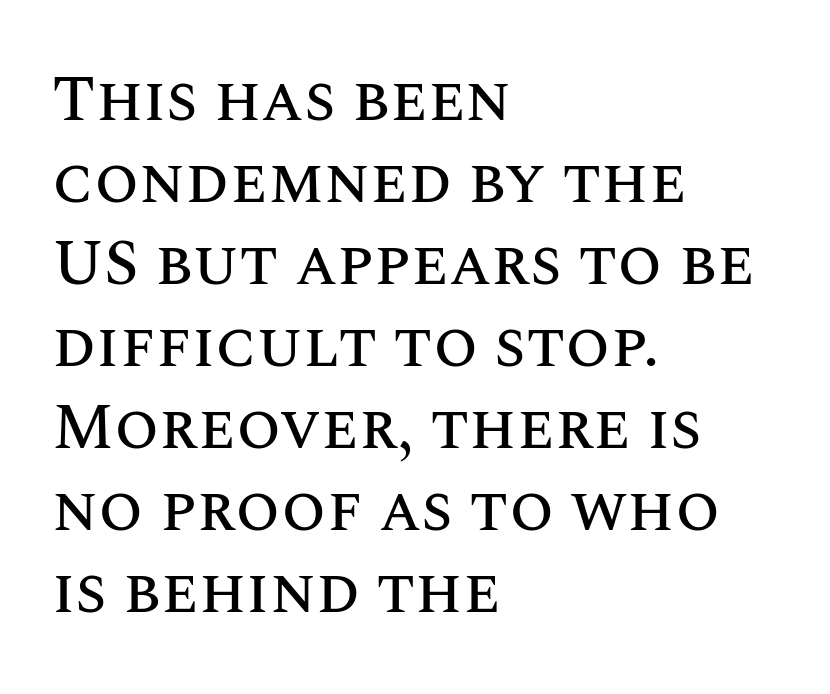
The image shows 64 px text type, upright; set left-aligned, normal line spacing (1.28x), normal letter spacing, not underlined; medium stroke contrast and a large x-height.
